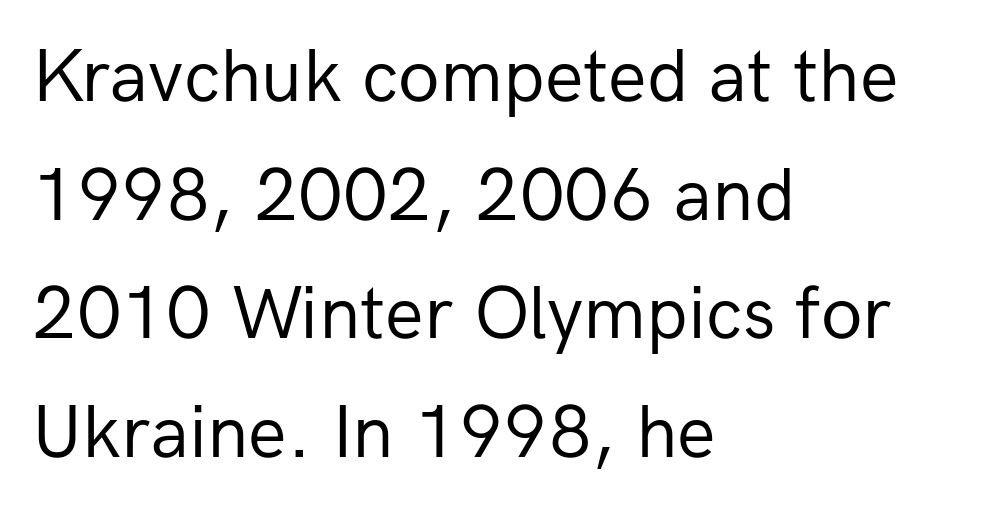
Q: Is the text bold? A: No.
Q: Is the text italic (slanted)? A: No, it is upright.
Q: Is the typeface a serif or a sans-serif typeface? A: Sans-serif.
Q: Is the text underlined? A: No.
Q: How is the paragraph aligned? A: Left-aligned.
Q: Is the spacing between letters normal or unusually wide? A: Normal.
Q: Is the spacing between lines tight, normal or loose? A: Normal.
Q: Width (condensed, normal, or wide)? A: Normal.
Q: Stroke contrast? A: Low.
Q: x-height? A: Medium.
Q: Monospaced? A: No.
